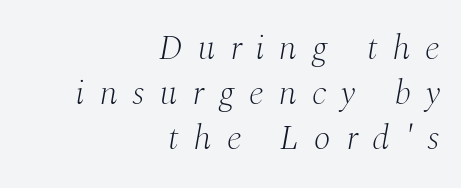
The image shows 35 px light serif type, italic (leaning right); set right-aligned, normal line spacing (1.29x), unusually wide letter spacing (+0.43 em), not underlined; medium stroke contrast and a medium x-height.
